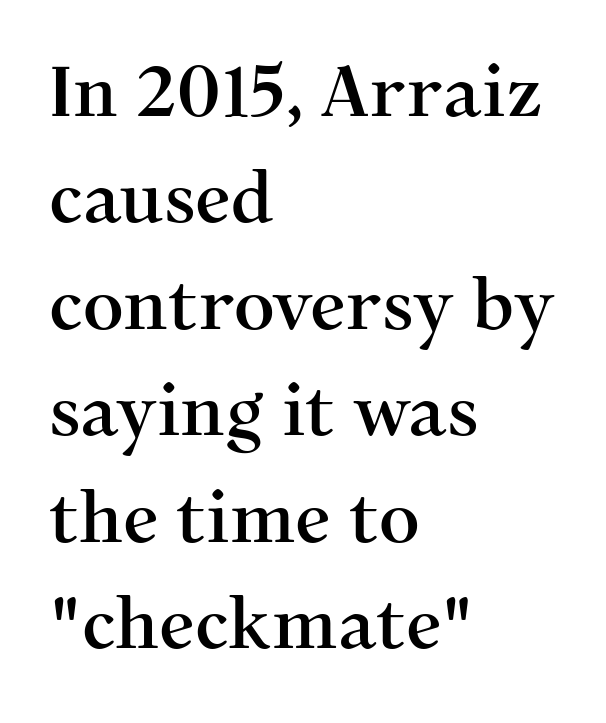
Q: Is the text italic (slanted)? A: No, it is upright.
Q: Is the typeface a serif or a sans-serif typeface? A: Serif.
Q: Is the text underlined? A: No.
Q: How is the paragraph aligned? A: Left-aligned.
Q: Is the spacing between letters normal or unusually wide? A: Normal.
Q: Is the spacing between lines tight, normal or loose? A: Normal.
Q: Width (condensed, normal, or wide)? A: Normal.
Q: Stroke contrast? A: Medium.
Q: x-height? A: Medium.
Q: Monospaced? A: No.
